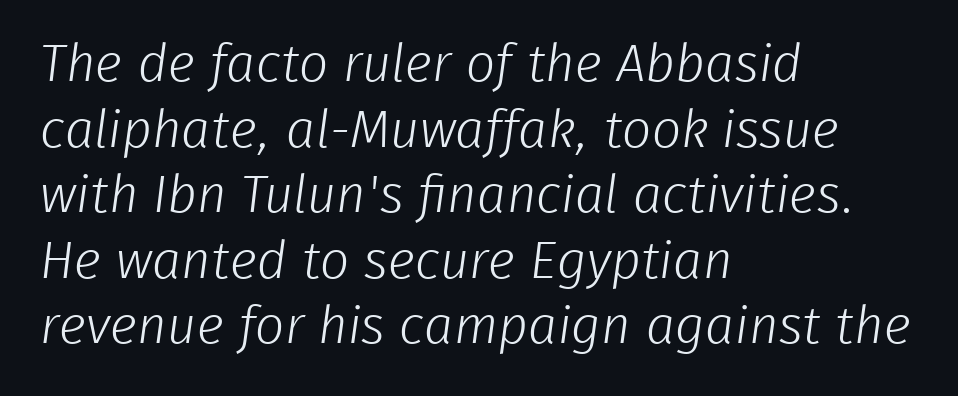
The image shows 52 px light sans-serif type; set left-aligned, normal line spacing (1.26x), normal letter spacing, not underlined; low stroke contrast and a medium x-height.
